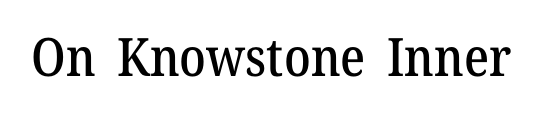
Q: Is the text italic (slanted)? A: No, it is upright.
Q: Is the typeface a serif or a sans-serif typeface? A: Serif.
Q: Is the text underlined? A: No.
Q: Is the spacing between letters normal or unusually wide? A: Normal.
Q: Width (condensed, normal, or wide)? A: Normal.
Q: Stroke contrast? A: Medium.
Q: x-height? A: Medium.
Q: Monospaced? A: No.
